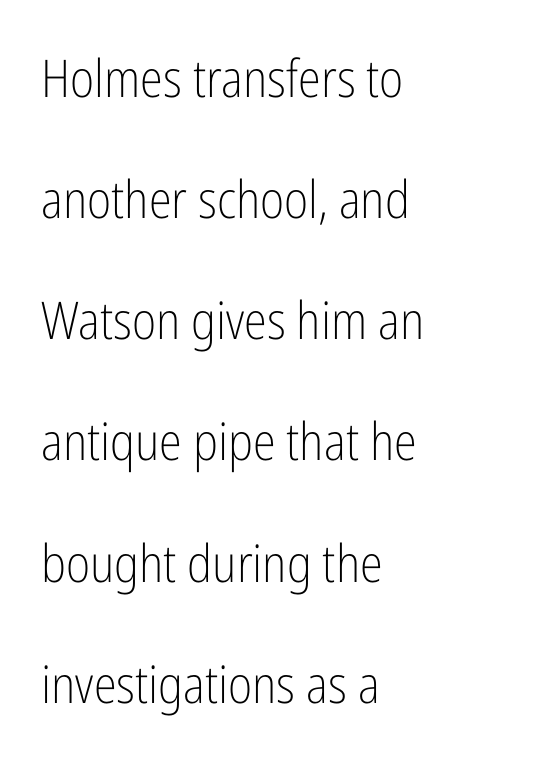
Q: Is the text bold? A: No.
Q: Is the text italic (slanted)? A: No, it is upright.
Q: Is the typeface a serif or a sans-serif typeface? A: Sans-serif.
Q: Is the text underlined? A: No.
Q: How is the paragraph aligned? A: Left-aligned.
Q: Is the spacing between letters normal or unusually wide? A: Normal.
Q: Is the spacing between lines tight, normal or loose? A: Loose.
Q: Width (condensed, normal, or wide)? A: Condensed.
Q: Stroke contrast? A: Low.
Q: x-height? A: Medium.
Q: Monospaced? A: No.
